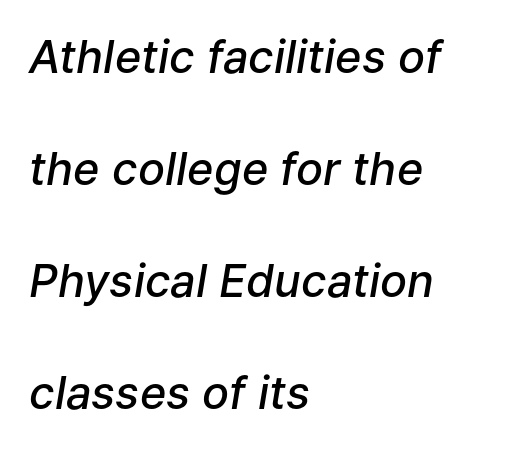
Q: Is the text bold? A: Semi-bold.
Q: Is the text italic (slanted)? A: Yes, it leans right by about 9 degrees.
Q: Is the text underlined? A: No.
Q: How is the paragraph aligned? A: Left-aligned.
Q: Is the spacing between letters normal or unusually wide? A: Normal.
Q: Is the spacing between lines tight, normal or loose? A: Loose.
Q: Width (condensed, normal, or wide)? A: Normal.
Q: Stroke contrast? A: Low.
Q: x-height? A: Medium.
Q: Monospaced? A: No.
